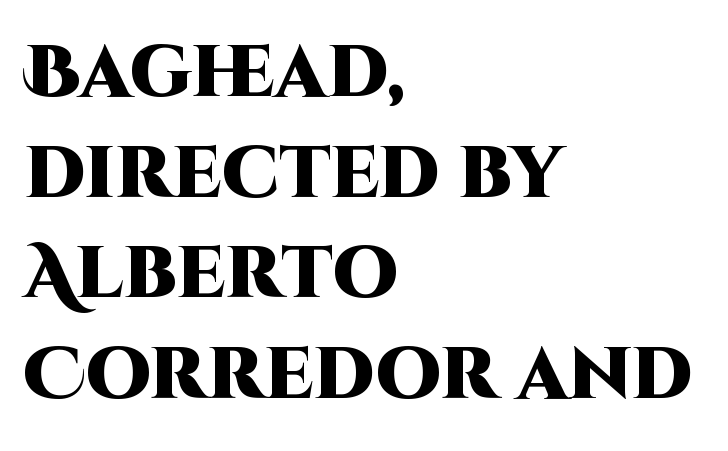
{"serif": "no", "italic": "no", "bold": "yes", "weight": "heavy", "width": "normal", "stroke_contrast": "high", "x_height": "large", "monospaced": "no", "underline": "no", "align": "left", "line_spacing": "normal", "line_spacing_ratio": 1.38, "letter_spacing": "normal", "letter_spacing_em": 0.0, "glyph_px": 73}
